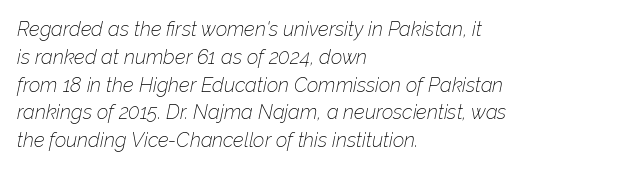
Q: Is the text bold? A: No.
Q: Is the text italic (slanted)? A: Yes, it leans right by about 12 degrees.
Q: Is the text underlined? A: No.
Q: How is the paragraph aligned? A: Left-aligned.
Q: Is the spacing between letters normal or unusually wide? A: Normal.
Q: Is the spacing between lines tight, normal or loose? A: Normal.
